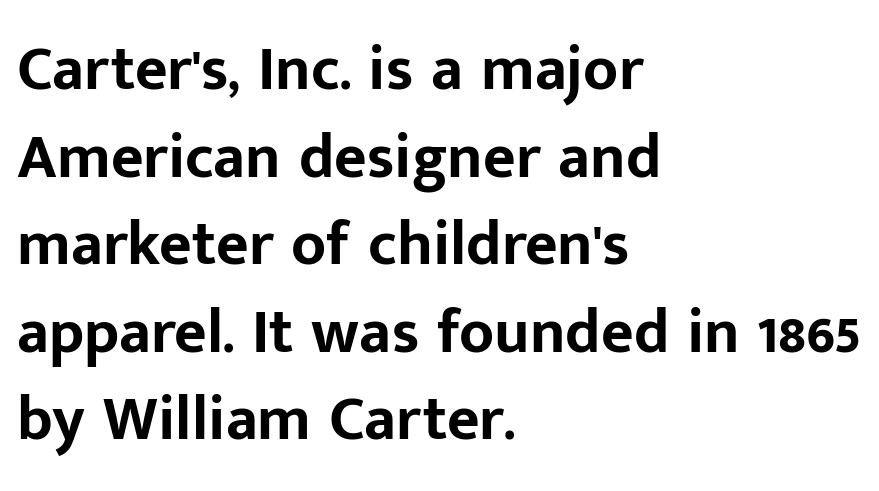
Q: Is the text bold? A: Yes.
Q: Is the text italic (slanted)? A: No, it is upright.
Q: Is the typeface a serif or a sans-serif typeface? A: Sans-serif.
Q: Is the text underlined? A: No.
Q: How is the paragraph aligned? A: Left-aligned.
Q: Is the spacing between letters normal or unusually wide? A: Normal.
Q: Is the spacing between lines tight, normal or loose? A: Normal.
Q: Width (condensed, normal, or wide)? A: Normal.
Q: Stroke contrast? A: Low.
Q: x-height? A: Medium.
Q: Monospaced? A: No.
